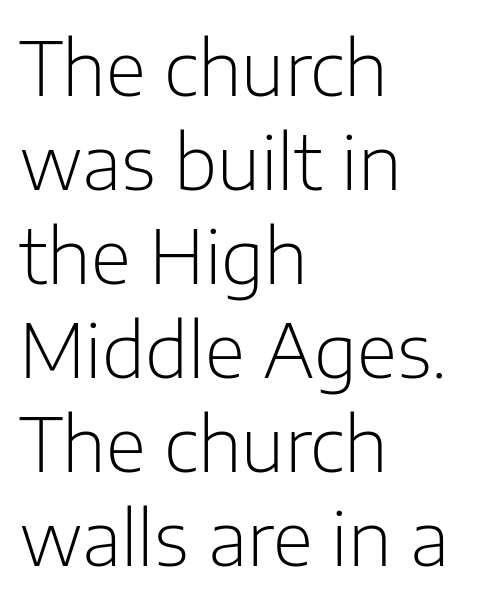
{"serif": "no", "italic": "no", "bold": "no", "weight": "light", "width": "normal", "stroke_contrast": "low", "x_height": "medium", "monospaced": "no", "underline": "no", "align": "left", "line_spacing": "normal", "line_spacing_ratio": 1.27, "letter_spacing": "normal", "letter_spacing_em": 0.0, "glyph_px": 74}
